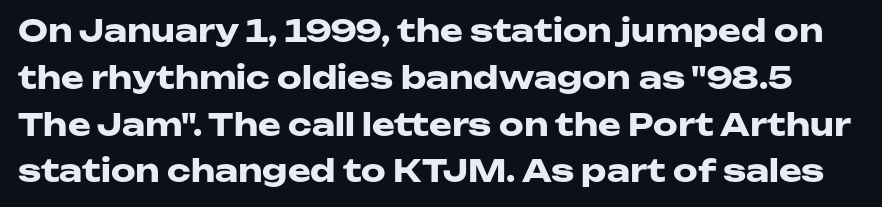
Q: Is the text bold? A: Yes.
Q: Is the text italic (slanted)? A: No, it is upright.
Q: Is the typeface a serif or a sans-serif typeface? A: Sans-serif.
Q: Is the text underlined? A: No.
Q: Is the spacing between letters normal or unusually wide? A: Normal.
Q: Is the spacing between lines tight, normal or loose? A: Normal.
Q: Width (condensed, normal, or wide)? A: Wide.
Q: Stroke contrast? A: Low.
Q: x-height? A: Medium.
Q: Monospaced? A: No.
